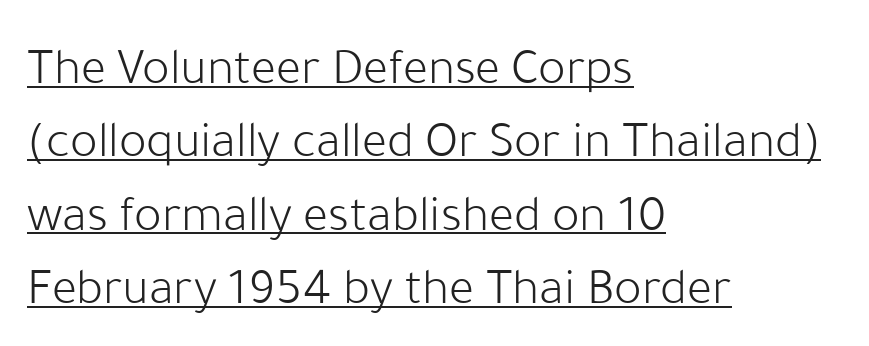
Observe the ordinary spacing: letters are neighbours, not strangers. Does the copy run flush right? No — it runs flush left. The lettering stays uniformly vertical, giving the passage a roman look. Letters have the restrained weight of plain body copy at most.
